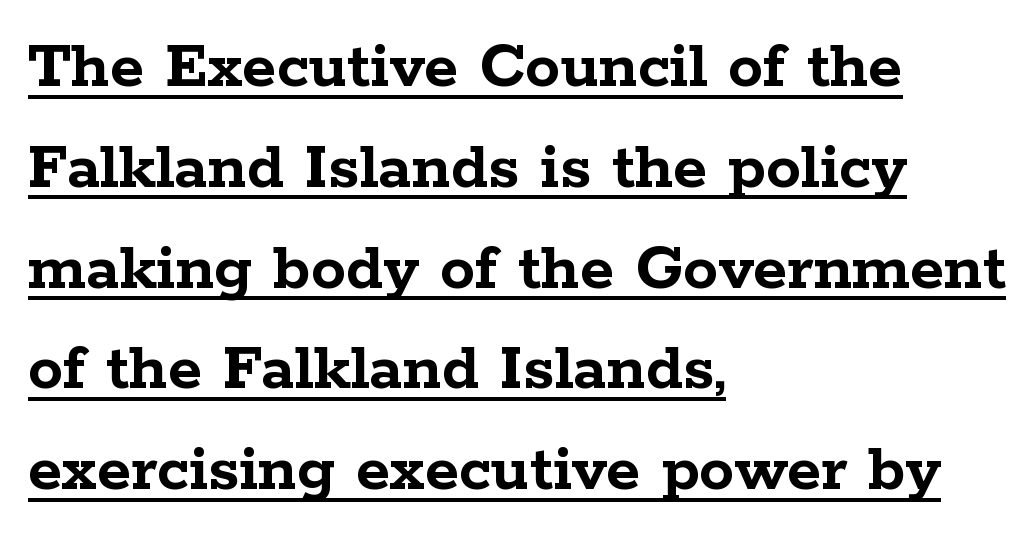
If you drew a line through each stem, it would be perfectly vertical. The gaps between neighbouring characters are ordinary and unremarkable. The glyphs are accompanied by a horizontal stroke just below them. Bold? Absolutely — the strokes are thick and heavy. Whoever set this chose a conventional vertical rhythm.
